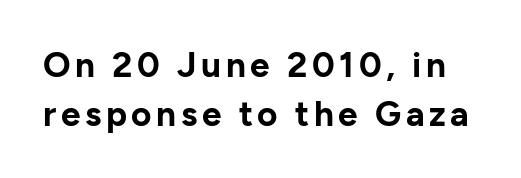
The image shows 35 px bold sans-serif type, upright; set normal line spacing (1.39x), not underlined; low stroke contrast and a medium x-height.
